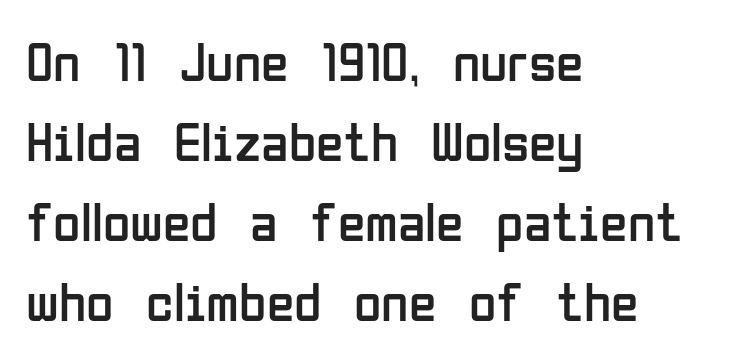
Varying glyph widths throughout — classic text-font behaviour. These lines are composed in type without serifs. This rendering uses left alignment, leaving the right contour irregular. The gap between lines stays unmarked. Compared with a typical body face, this is equally light or lighter still.
